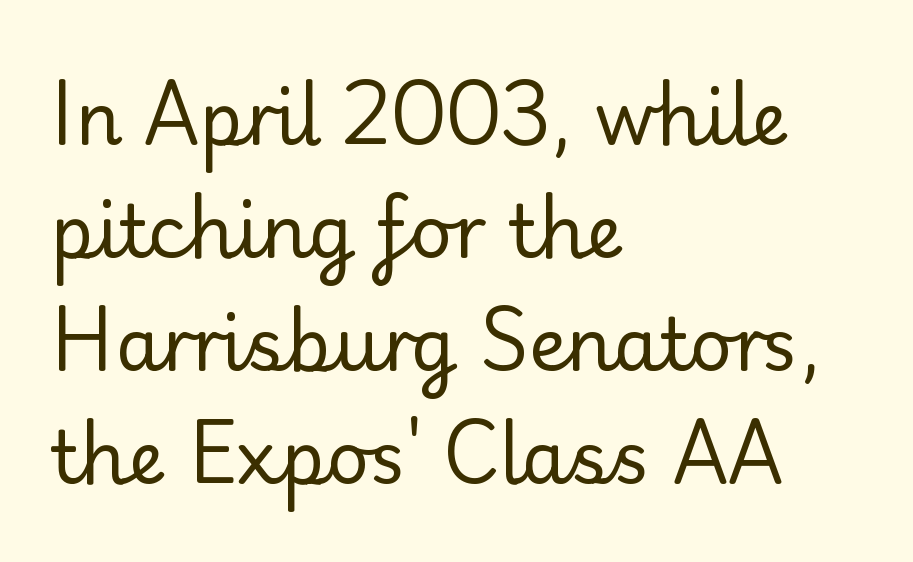
The image shows 73 px regular-weight sans-serif type, upright; set left-aligned, normal line spacing (1.55x), normal letter spacing, not underlined; low stroke contrast and a small x-height.
